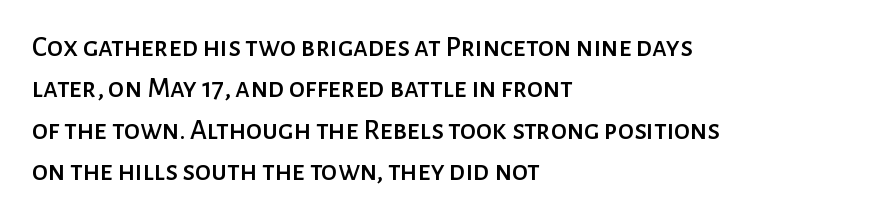
A student would call this left alignment; a typographer would say flush left, rag right. Are there feet on the stems? There aren't — it's a sans. This sample uses plain, unmodified letter spacing. Notice how descenders clear the ascenders below comfortably — that's standard leading. Spacing verdict: proportional, widths tailored to each character.
